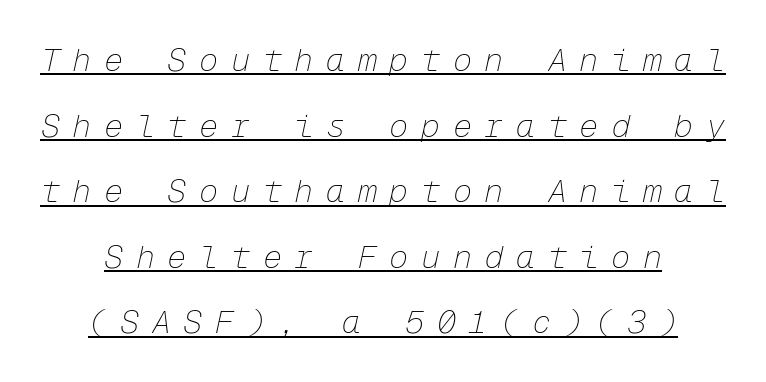
Q: Is the text bold? A: No.
Q: Is the text italic (slanted)? A: Yes, it leans right by about 12 degrees.
Q: Is the text underlined? A: Yes.
Q: How is the paragraph aligned? A: Centered.
Q: Is the spacing between letters normal or unusually wide? A: Unusually wide.
Q: Is the spacing between lines tight, normal or loose? A: Loose.
Q: Width (condensed, normal, or wide)? A: Normal.
Q: Stroke contrast? A: Low.
Q: x-height? A: Medium.
Q: Monospaced? A: Yes.
